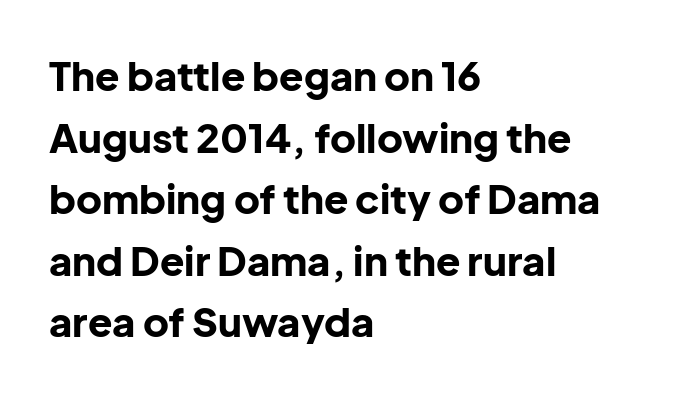
The passage shown has conventional tracking throughout. As a designer I'd log this as weight 700, bold. Type without underlining. Notice how the passage keeps a crisp vertical edge on the left only.
